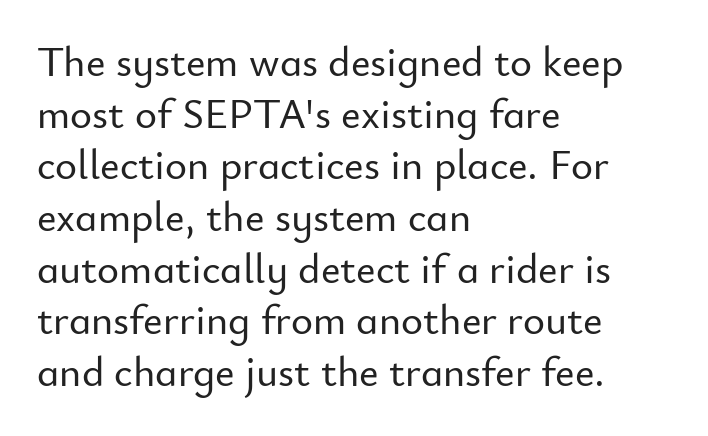
The image shows 42 px sans-serif type, upright; set left-aligned, line spacing 1.23x, normal letter spacing, not underlined; low stroke contrast and a small x-height.
